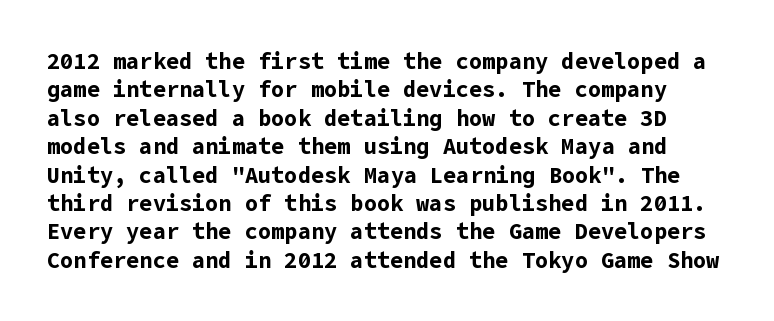
These lines keep a tight, regular rhythm from letter to letter. Vertical spacing — default. The typesetting leans heavy: a genuine bold. This is roman type, the default non-slanted kind.
